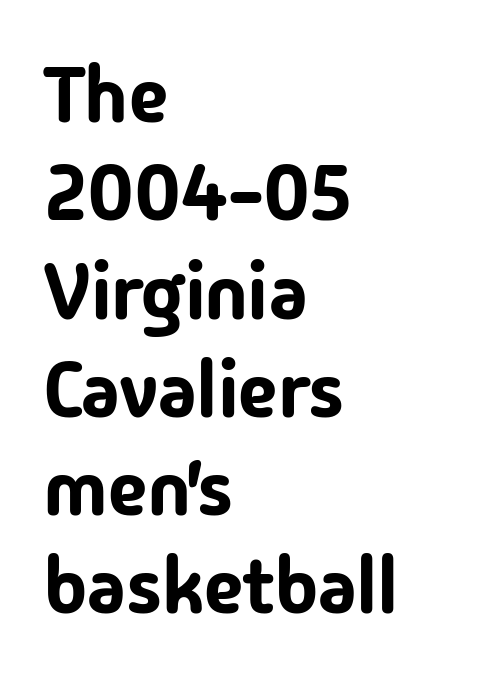
Q: Is the text italic (slanted)? A: No, it is upright.
Q: Is the typeface a serif or a sans-serif typeface? A: Sans-serif.
Q: Is the text underlined? A: No.
Q: How is the paragraph aligned? A: Left-aligned.
Q: Is the spacing between letters normal or unusually wide? A: Normal.
Q: Is the spacing between lines tight, normal or loose? A: Normal.
Q: Width (condensed, normal, or wide)? A: Normal.
Q: Stroke contrast? A: Low.
Q: x-height? A: Medium.
Q: Monospaced? A: No.
